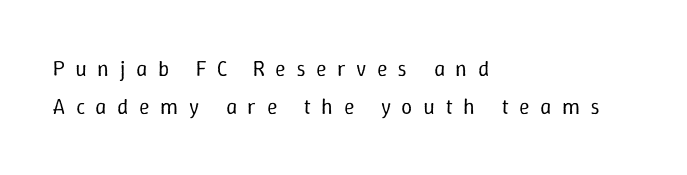
These lines are set flush left with a ragged right edge. Stroke mass is kept to a normal reading level or below. Does the lettering tilt? It doesn't — this is upright. Observe the wide spacing: letters keep a clear distance from each other. Has an underline been added? It has not.
